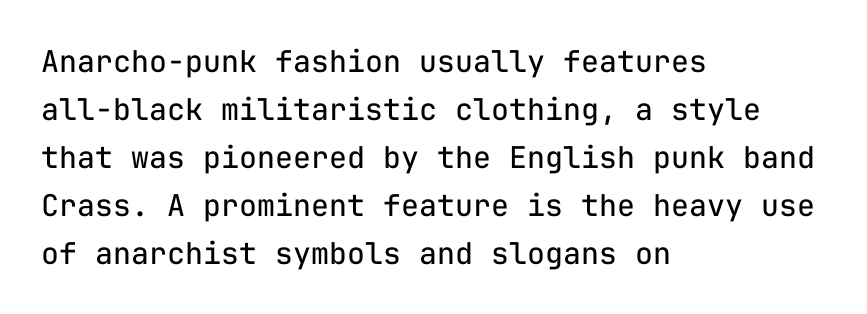
{"serif": "no", "italic": "no", "bold": "no", "weight": "regular", "width": "normal", "stroke_contrast": "low", "x_height": "medium", "monospaced": "yes", "underline": "no", "align": "left", "line_spacing": "normal", "line_spacing_ratio": 1.6, "letter_spacing": "normal", "letter_spacing_em": 0.0, "glyph_px": 30}
